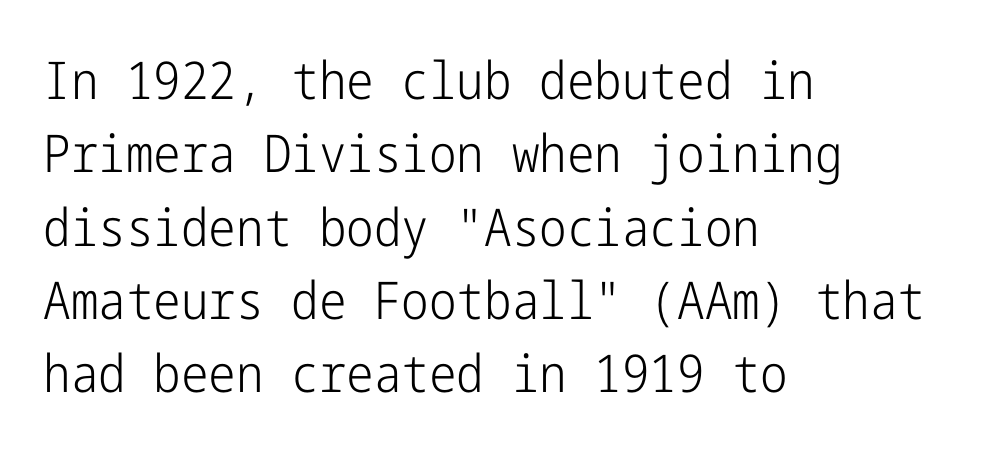
Where is the straight margin? On the left. Does the lettering tilt? It doesn't — this is upright. A normal amount of white space separates one row of letters from the next. Serif or sans? Sans — the stroke terminals are bare.
